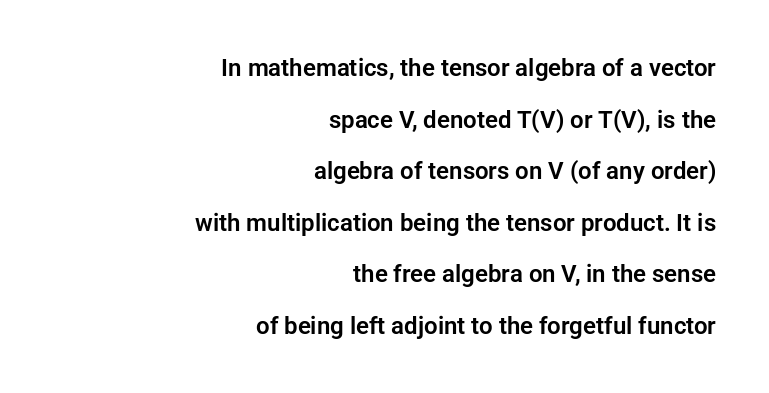
{"italic": "no", "underline": "no", "align": "right", "line_spacing": "loose", "line_spacing_ratio": 2.15, "letter_spacing": "normal", "letter_spacing_em": 0.0, "glyph_px": 24}
